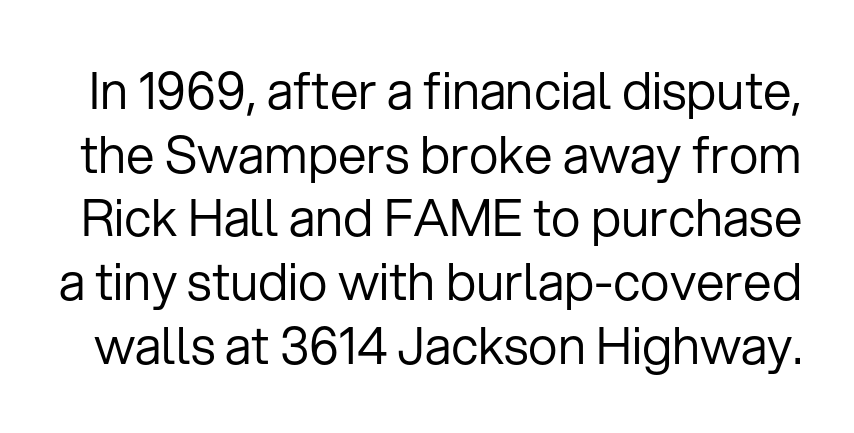
{"serif": "no", "italic": "no", "bold": "no", "weight": "regular", "width": "normal", "stroke_contrast": "low", "x_height": "medium", "monospaced": "no", "underline": "no", "line_spacing": "normal", "line_spacing_ratio": 1.25, "letter_spacing": "normal", "letter_spacing_em": 0.0, "glyph_px": 51}
